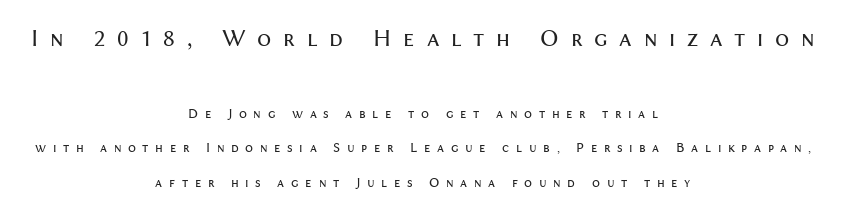
The image shows 25 px text type, upright; set centered, loose line spacing (2.47x), unusually wide letter spacing (+0.47 em), not underlined; the first (top) block is 1.79x larger.
